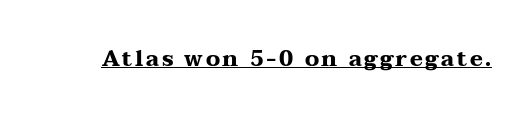
Q: Is the text bold? A: Yes.
Q: Is the text italic (slanted)? A: No, it is upright.
Q: Is the text underlined? A: Yes.
